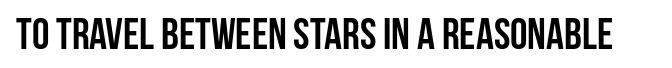
{"serif": "no", "italic": "no", "bold": "yes", "weight": "semibold", "width": "condensed", "stroke_contrast": "low", "x_height": "large", "monospaced": "no", "underline": "no", "letter_spacing": "normal", "letter_spacing_em": 0.0, "glyph_px": 44}
